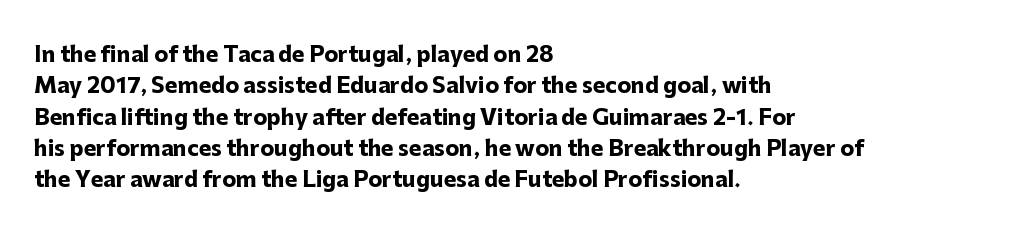
The image shows 21 px bold type, upright; set left-aligned, normal line spacing (1.49x), normal letter spacing, not underlined.
